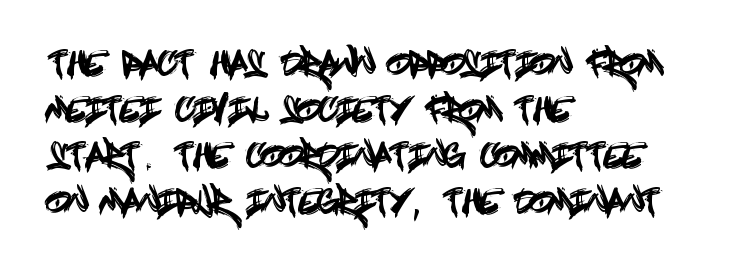
{"serif": "no", "width": "condensed", "x_height": "large", "underline": "no", "align": "left", "line_spacing": "normal", "line_spacing_ratio": 1.44, "letter_spacing": "normal", "letter_spacing_em": 0.0, "glyph_px": 32}
